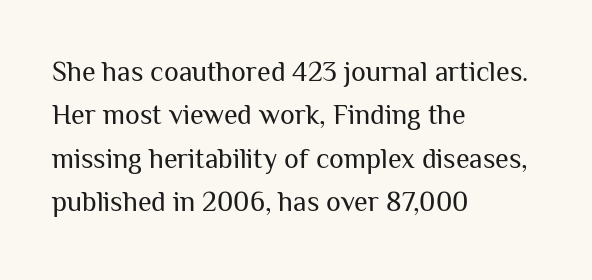
On a weight scale, this lands at 450 or below. How are the letters spaced? Ordinarily, with no added tracking. Reading down the block, your eye returns to a fixed left position each line. This sample uses an upright cut, with every glyph sitting square on the baseline. Stroke terminals: plain, sans-serif. Unmarked baselines from the first word to the last.
